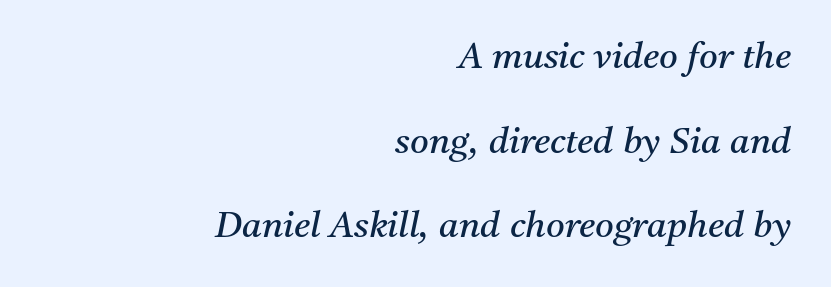
Teacher's note: observe the even right margin — that is flush-right alignment. The space between consecutive lines is lavish. Are there feet on the stems? There are — it's a serif. Plain, unruled lines of type.
